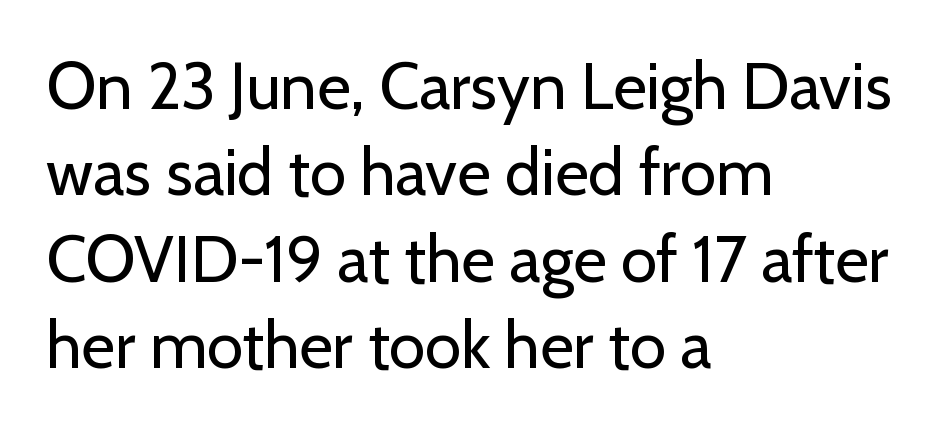
{"serif": "no", "italic": "no", "bold": "no", "weight": "regular", "width": "normal", "stroke_contrast": "low", "x_height": "medium", "monospaced": "no", "underline": "no", "align": "left", "line_spacing": "normal", "line_spacing_ratio": 1.33, "letter_spacing": "normal", "letter_spacing_em": 0.0, "glyph_px": 65}
